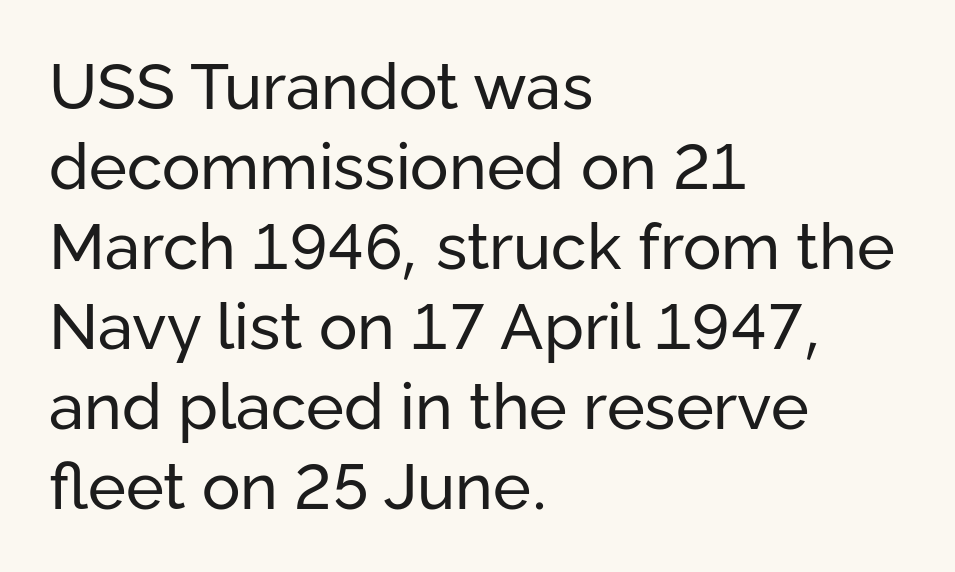
The image shows 64 px regular-weight sans-serif type, upright; set left-aligned, normal line spacing (1.25x), normal letter spacing, not underlined; low stroke contrast and a medium x-height.
